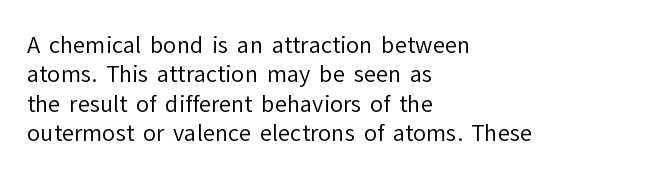
{"italic": "no", "bold": "no", "underline": "no", "align": "left", "line_spacing": "normal", "line_spacing_ratio": 1.33, "letter_spacing": "normal", "letter_spacing_em": 0.0, "glyph_px": 22}
